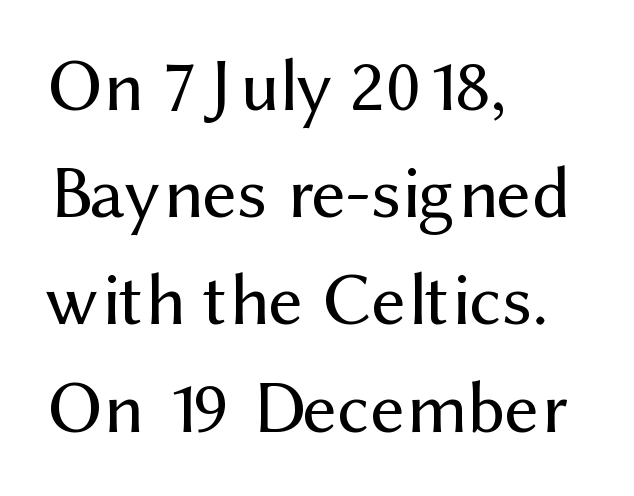
{"serif": "no", "italic": "no", "bold": "no", "weight": "regular", "width": "normal", "stroke_contrast": "medium", "x_height": "medium", "monospaced": "no", "underline": "no", "align": "left", "line_spacing": "normal", "line_spacing_ratio": 1.43, "letter_spacing": "normal", "letter_spacing_em": 0.0, "glyph_px": 75}
